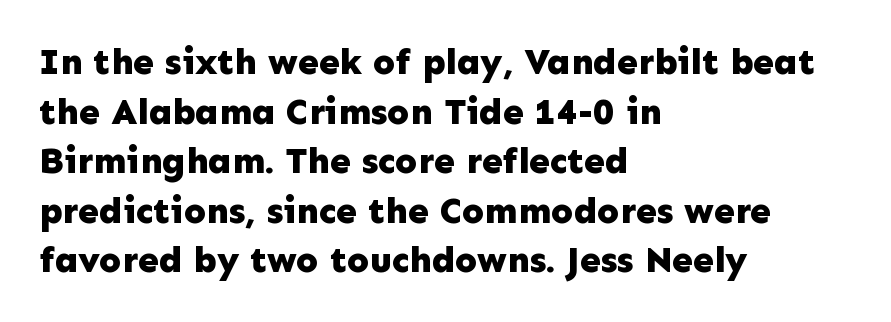
A normal amount of white space separates one row of letters from the next. The strip under each line holds only bare page. The lettering stays uniformly vertical, giving the passage a roman look. A typesetter would call this zero additional tracking. A typesetter would call this proportional, since set widths differ per character.
